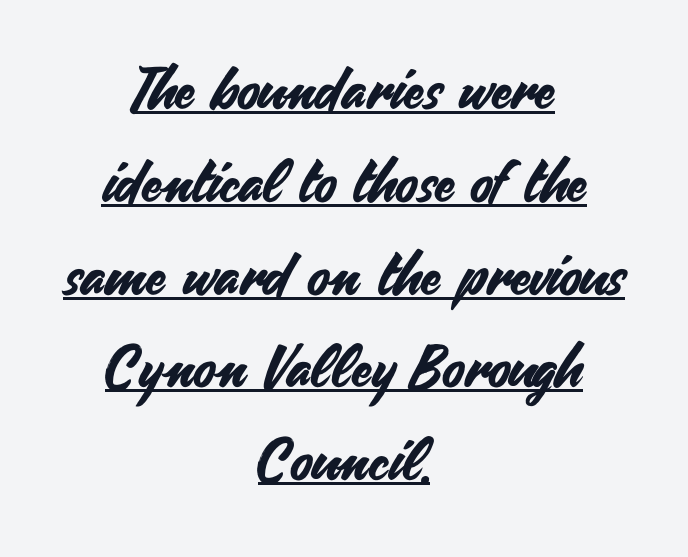
Q: Is the text italic (slanted)? A: Yes.
Q: Is the typeface a serif or a sans-serif typeface? A: Sans-serif.
Q: Is the text underlined? A: Yes.
Q: How is the paragraph aligned? A: Centered.
Q: Is the spacing between letters normal or unusually wide? A: Normal.
Q: Is the spacing between lines tight, normal or loose? A: Normal.
Q: Width (condensed, normal, or wide)? A: Normal.
Q: Stroke contrast? A: Medium.
Q: x-height? A: Small.
Q: Monospaced? A: No.
